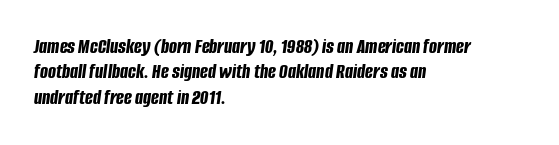
{"italic": "yes", "lean": "right", "slant_degrees": 8, "bold": "yes", "underline": "no", "align": "left", "line_spacing_ratio": 1.21, "letter_spacing": "normal", "letter_spacing_em": 0.0, "glyph_px": 21}
